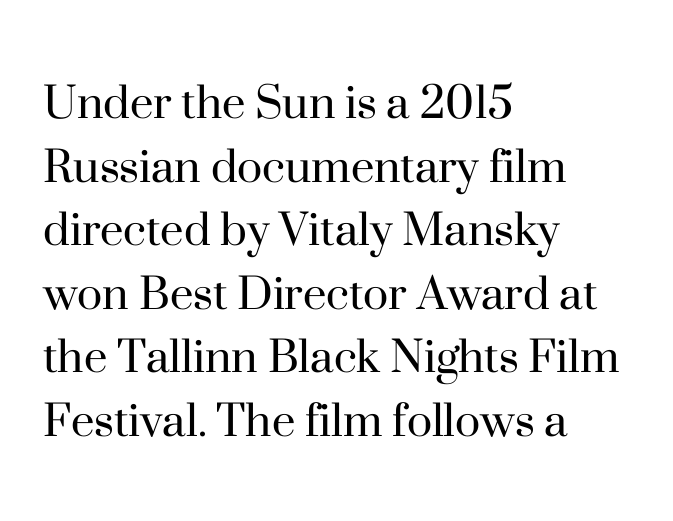
Q: Is the text bold? A: No.
Q: Is the text italic (slanted)? A: No, it is upright.
Q: Is the typeface a serif or a sans-serif typeface? A: Serif.
Q: Is the text underlined? A: No.
Q: How is the paragraph aligned? A: Left-aligned.
Q: Is the spacing between letters normal or unusually wide? A: Normal.
Q: Width (condensed, normal, or wide)? A: Normal.
Q: Stroke contrast? A: High.
Q: x-height? A: Small.
Q: Monospaced? A: No.
